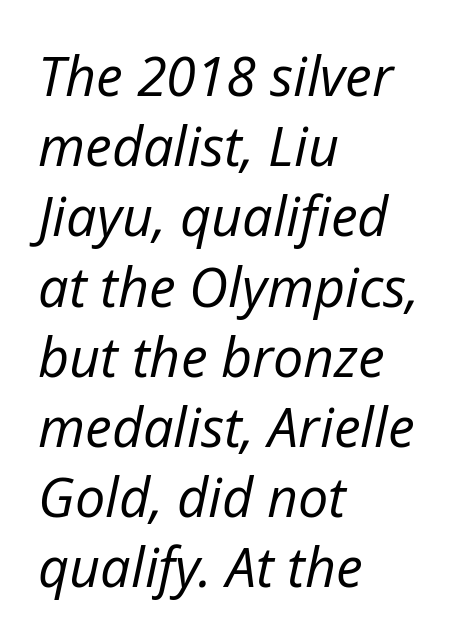
The face used here is rendered with its standard letterfit. The weight would be labelled regular, book, light, or lighter still. If you drew a ruler down the left edge, every line would touch it. A bare baseline throughout the passage. Regarding leading, the lines here are spaced in the standard way. Emphasis-style slanted type is in use.
